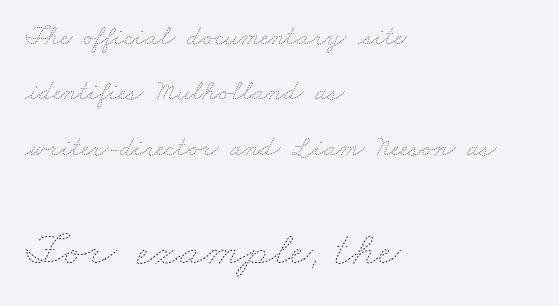
Q: Is the text bold? A: No.
Q: Is the text underlined? A: No.
Q: How is the paragraph aligned? A: Left-aligned.
Q: Is the spacing between letters normal or unusually wide? A: Normal.
Q: Is the spacing between lines tight, normal or loose? A: Loose.
Q: Which block of text is set in a larger size, the first (top) or the second (bottom)? A: The second (bottom) one.
Q: Width (condensed, normal, or wide)? A: Wide.
Q: Stroke contrast? A: Low.
Q: x-height? A: Small.
Q: Monospaced? A: No.
